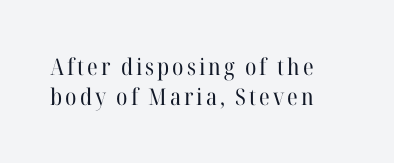
Compared with a centered layout, this one pins lines to the left instead. The typography opts for an upright posture over an oblique one. Descenders hang freely into open space. A quiet, ordinary-to-light weight characterises the typeface. The rows are spaced the way most documents space them.
